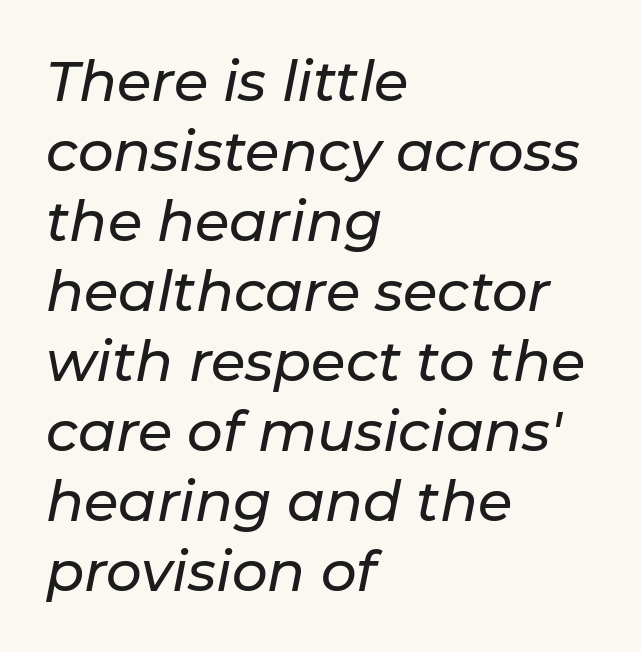
The setting favours the left margin, as ordinary paragraphs usually do. A typesetter would mark this as italic. If you measured baseline to baseline, you'd find a middling distance. The words here are not underlined.
